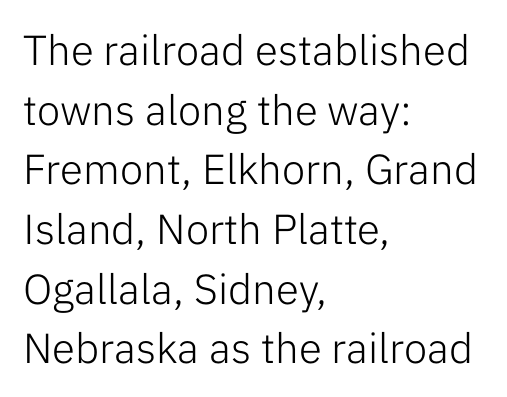
Q: Is the text bold? A: No.
Q: Is the text italic (slanted)? A: No, it is upright.
Q: Is the typeface a serif or a sans-serif typeface? A: Sans-serif.
Q: Is the text underlined? A: No.
Q: How is the paragraph aligned? A: Left-aligned.
Q: Is the spacing between letters normal or unusually wide? A: Normal.
Q: Is the spacing between lines tight, normal or loose? A: Normal.
Q: Width (condensed, normal, or wide)? A: Normal.
Q: Stroke contrast? A: Low.
Q: x-height? A: Medium.
Q: Monospaced? A: No.
